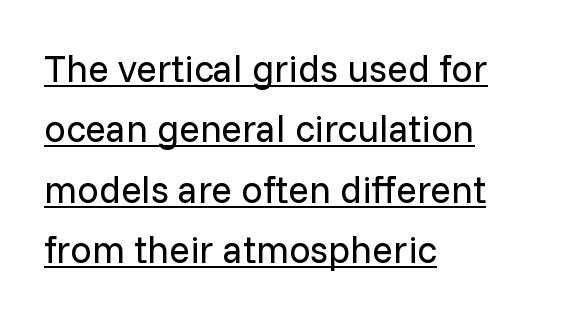
The image shows 38 px regular-weight sans-serif type, upright; set left-aligned, normal line spacing (1.59x), normal letter spacing, underlined; low stroke contrast and a medium x-height.
